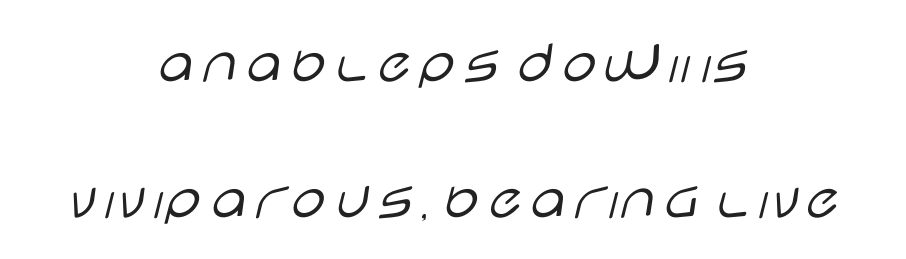
Is this a fixed-width face? No — the glyphs have proportional, varying widths. Is there much room between lines? Yes — plenty of vertical air separates them. The lines in this sample share a center point and differ in where they start and stop. The strokes carry an ordinary text weight at most. This rendering features lettering with no underline.
